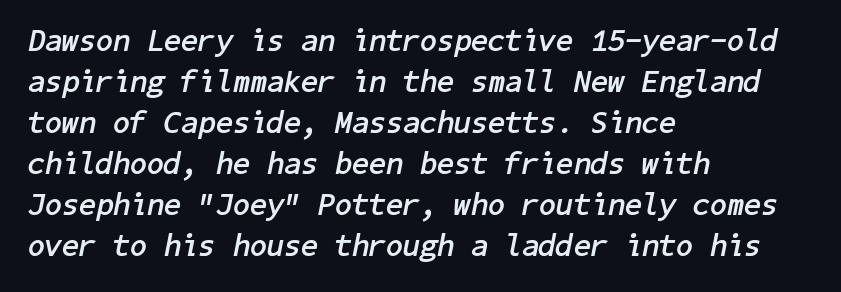
The image shows 31 px semibold type, italic (leaning right); set left-aligned, normal line spacing (1.32x), normal letter spacing, not underlined; low stroke contrast and a medium x-height.
